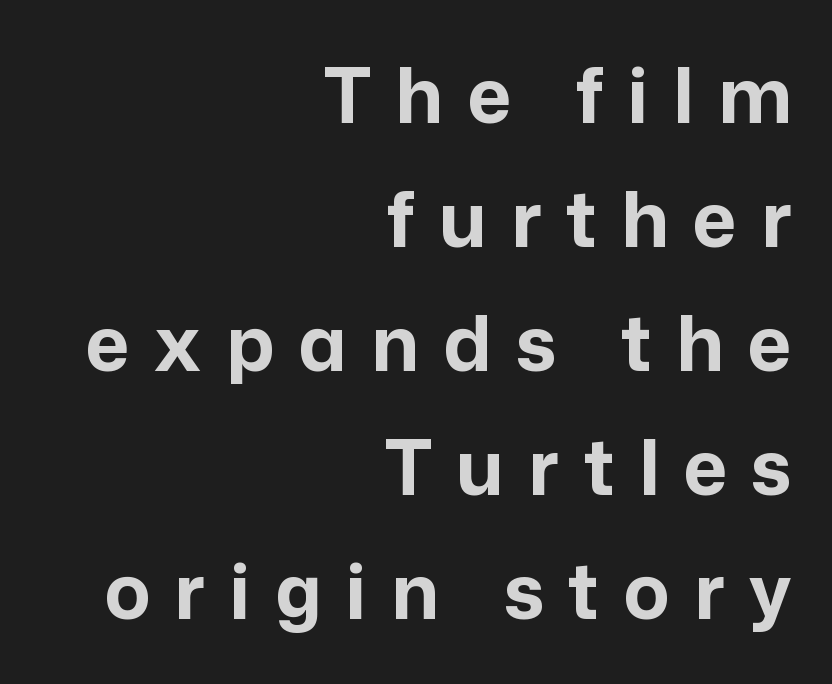
Quick note: not italic, upright. Beneath every word, the page is bare. On the weight axis this lands at bold, roughly 700. The paragraph shown leans on its right margin. You could not count columns in this text — the font is proportionally spaced.
